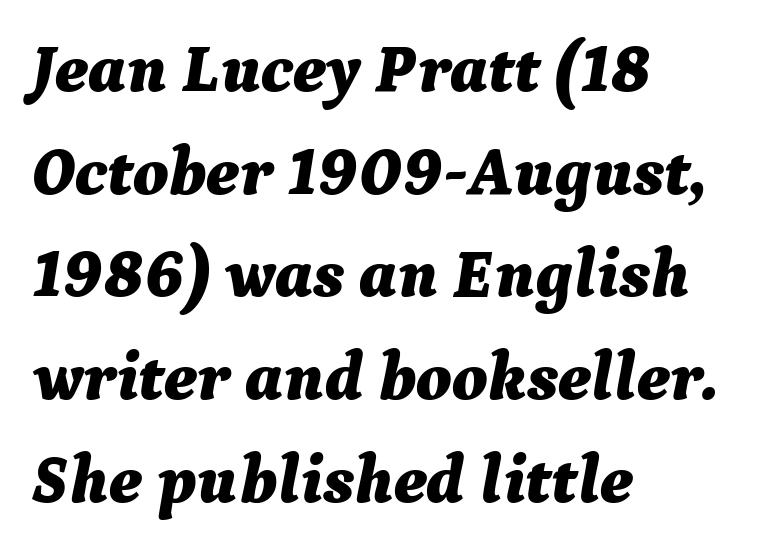
{"italic": "yes", "lean": "right", "slant_degrees": 9, "bold": "yes", "weight": "bold", "width": "normal", "stroke_contrast": "medium", "x_height": "medium", "monospaced": "no", "underline": "no", "align": "left", "line_spacing": "normal", "line_spacing_ratio": 1.51, "letter_spacing": "normal", "letter_spacing_em": 0.0, "glyph_px": 68}
